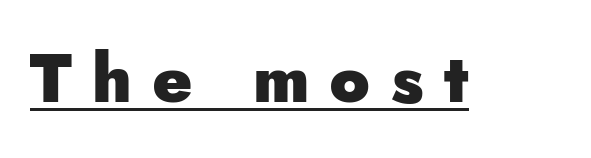
Q: Is the text bold? A: Yes.
Q: Is the text italic (slanted)? A: No, it is upright.
Q: Is the typeface a serif or a sans-serif typeface? A: Sans-serif.
Q: Is the text underlined? A: Yes.
Q: Is the spacing between letters normal or unusually wide? A: Unusually wide.
Q: Width (condensed, normal, or wide)? A: Normal.
Q: Stroke contrast? A: Low.
Q: x-height? A: Small.
Q: Monospaced? A: No.
